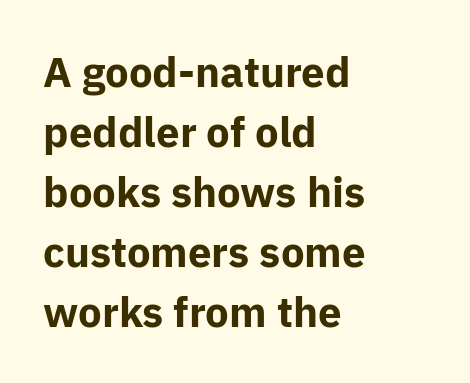
Q: Is the text bold? A: Yes.
Q: Is the text italic (slanted)? A: No, it is upright.
Q: Is the typeface a serif or a sans-serif typeface? A: Sans-serif.
Q: Is the text underlined? A: No.
Q: How is the paragraph aligned? A: Left-aligned.
Q: Is the spacing between letters normal or unusually wide? A: Normal.
Q: Is the spacing between lines tight, normal or loose? A: Normal.
Q: Width (condensed, normal, or wide)? A: Normal.
Q: Stroke contrast? A: Low.
Q: x-height? A: Medium.
Q: Monospaced? A: No.
